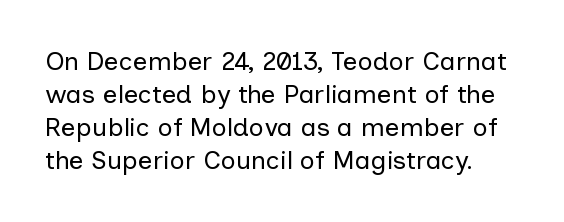
{"italic": "no", "bold": "no", "underline": "no", "line_spacing": "normal", "line_spacing_ratio": 1.27, "letter_spacing": "normal", "letter_spacing_em": 0.0, "glyph_px": 26}
